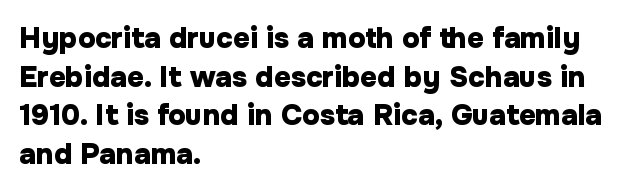
The image shows 29 px heavy sans-serif type, upright; set left-aligned, normal line spacing (1.33x), normal letter spacing, not underlined; low stroke contrast and a medium x-height.
